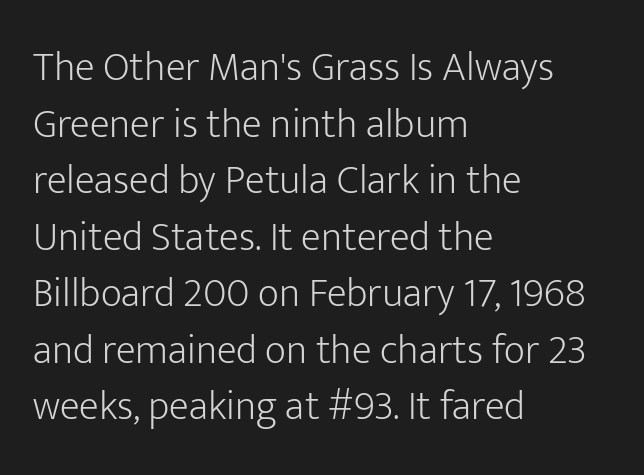
The image shows 41 px light sans-serif type, upright; set left-aligned, normal line spacing (1.38x), normal letter spacing, not underlined; low stroke contrast and a medium x-height.
